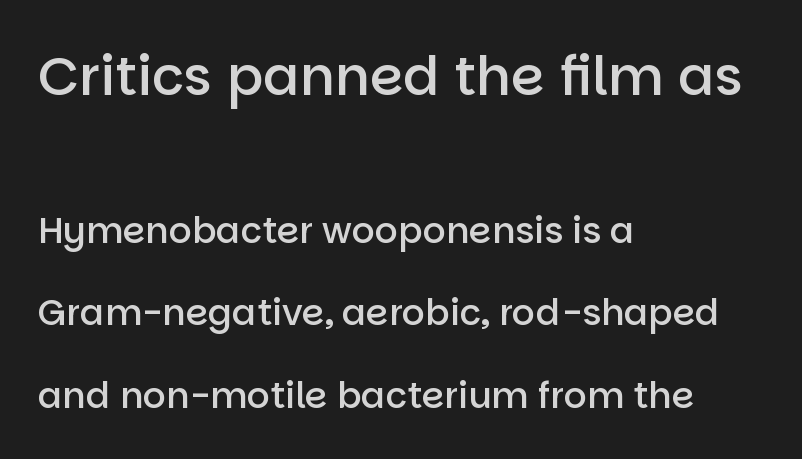
Check the space under the baseline: it is left empty. This is roman type, the default non-slanted kind. A sans-serif font was chosen for this passage. The text block is weighted toward the left margin, trailing off unevenly rightward. Letter spacing: default. One glance says open: line gaps are wider than usual.
